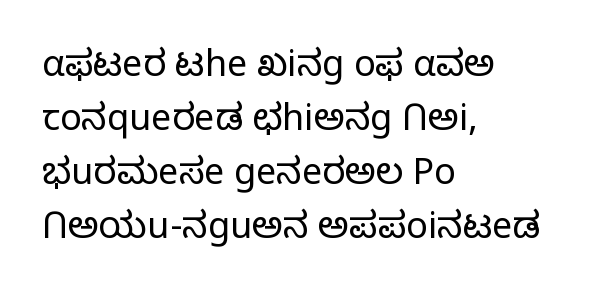
The baseline area is clear. Layout note: lines flush left. Compared with typical body copy, the letter spacing here is the same. Examine the stroke ends and you'll find no serifs. Summary of vertical rhythm: regular, with standard interline spacing. It's the straight-up-and-down kind of type.
